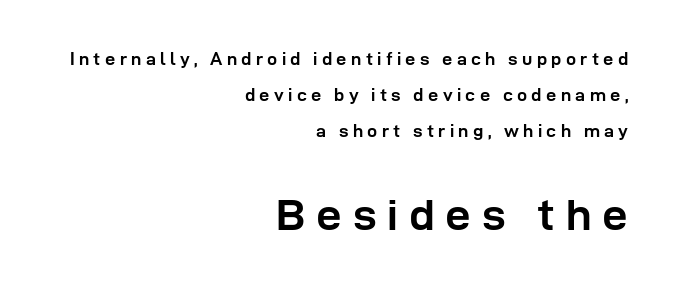
Compared with a flush-left layout, this one pins lines to the opposite, right side. Each letter keeps its own natural width here, so spacing adapts to shape. Characters follow at a spacing far wider than the type designer built in. Students, observe: this is what heavily led, spacious text looks like. Typesetter's note — lower block bumped up in size, upper block left smaller. Typesetter's note: full bold, strokes at maximum text heaviness.
